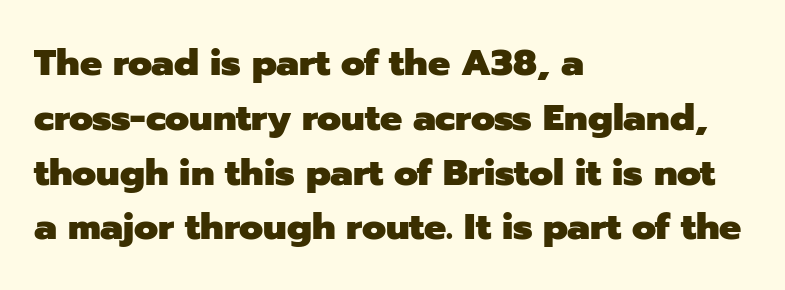
Each word holds together tightly as a unit, with standard inter-letter gaps. Is there any slant? The stems are plumb. Notice how thick the strokes are: this is what a full bold looks like. Typeset ragged right — the left edge is the straight one.
